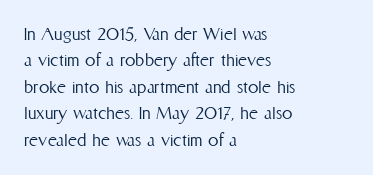
{"italic": "no", "bold": "no", "underline": "no", "align": "left", "line_spacing": "normal", "line_spacing_ratio": 1.26, "letter_spacing": "normal", "letter_spacing_em": 0.0, "glyph_px": 21}
